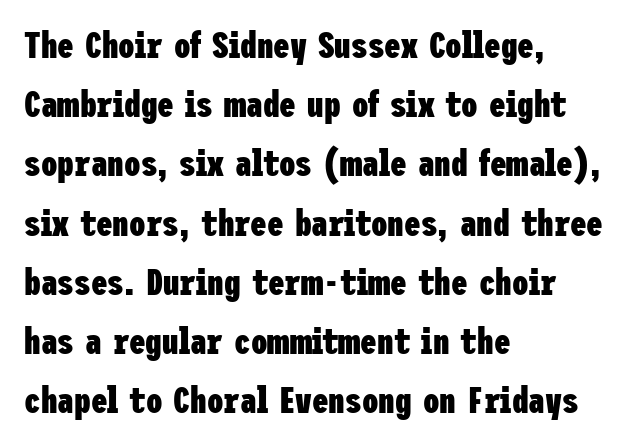
Q: Is the text bold? A: Yes.
Q: Is the text italic (slanted)? A: No, it is upright.
Q: Is the typeface a serif or a sans-serif typeface? A: Sans-serif.
Q: Is the text underlined? A: No.
Q: How is the paragraph aligned? A: Left-aligned.
Q: Is the spacing between letters normal or unusually wide? A: Normal.
Q: Is the spacing between lines tight, normal or loose? A: Normal.
Q: Width (condensed, normal, or wide)? A: Condensed.
Q: Stroke contrast? A: Low.
Q: x-height? A: Medium.
